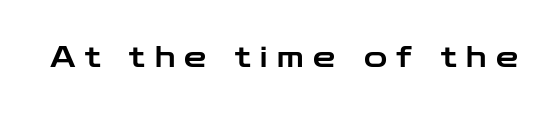
This sample uses an upright cut, with every glyph sitting square on the baseline. Serifs: no, the terminals of the letterforms are clean. Substantial extra tracking has been applied to these lines. Each letter keeps its own natural width here, so spacing adapts to shape. No word sits above an underline.
